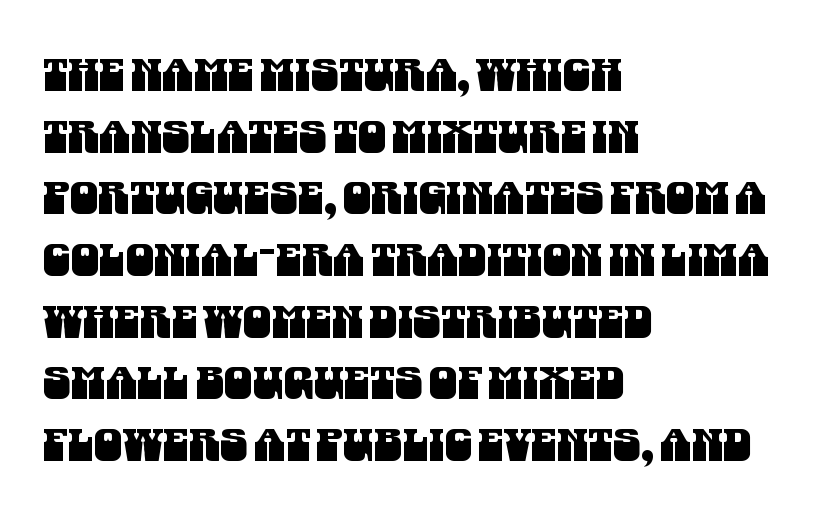
Q: Is the typeface a serif or a sans-serif typeface? A: Sans-serif.
Q: Is the text underlined? A: No.
Q: How is the paragraph aligned? A: Left-aligned.
Q: Is the spacing between letters normal or unusually wide? A: Normal.
Q: Is the spacing between lines tight, normal or loose? A: Normal.
Q: Width (condensed, normal, or wide)? A: Condensed.
Q: Stroke contrast? A: Medium.
Q: x-height? A: Large.
Q: Monospaced? A: No.
